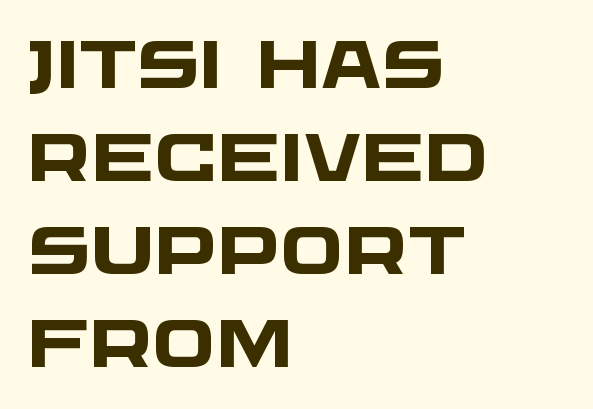
{"serif": "no", "bold": "yes", "weight": "heavy", "width": "wide", "stroke_contrast": "low", "x_height": "large", "monospaced": "no", "underline": "no", "align": "left", "line_spacing": "normal", "line_spacing_ratio": 1.39, "letter_spacing": "normal", "letter_spacing_em": 0.0, "glyph_px": 67}
